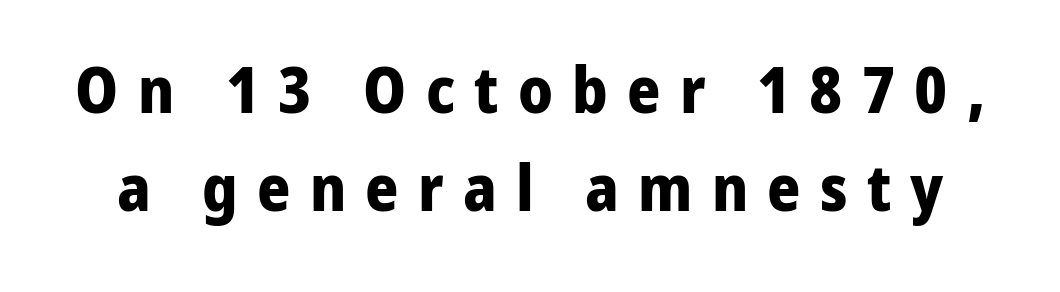
Glance below the letters and you will spot only blank space. The sample has been set heavy, in full bold. Unlike italic type, these characters show no tilt at all. Each letter's strokes conclude bluntly, with no projecting serifs. Looks like regular typesetting: each glyph gets only the width it needs.
